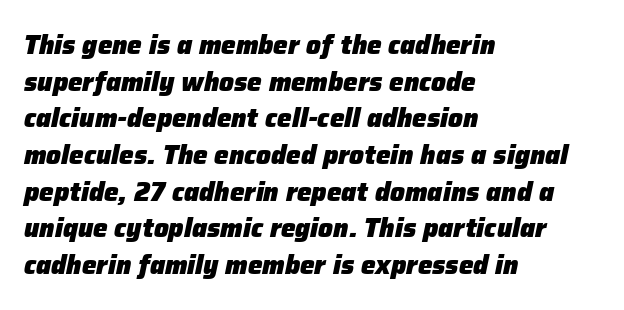
The image shows 26 px bold type, italic (leaning right); set left-aligned, normal line spacing (1.41x), normal letter spacing, not underlined.
